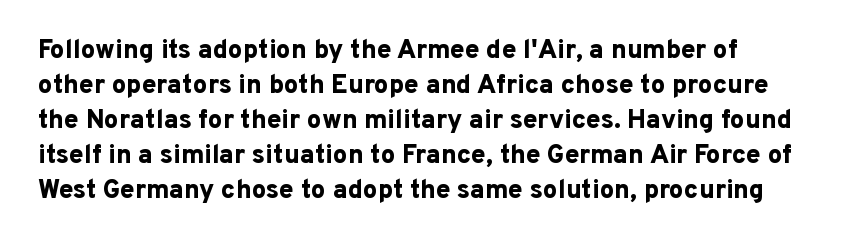
Q: Is the text bold? A: Yes.
Q: Is the text italic (slanted)? A: No, it is upright.
Q: Is the text underlined? A: No.
Q: Is the spacing between letters normal or unusually wide? A: Normal.
Q: Is the spacing between lines tight, normal or loose? A: Normal.
